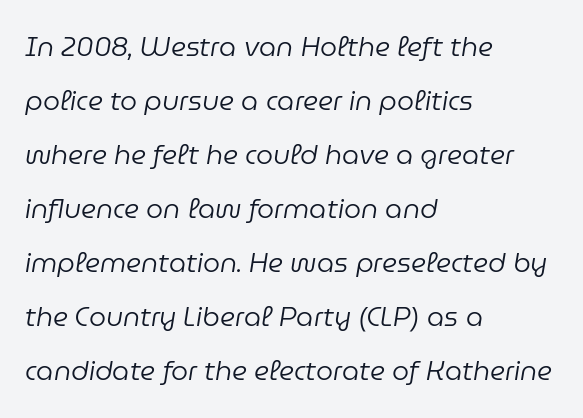
Q: Is the text bold? A: No.
Q: Is the text italic (slanted)? A: Yes, it leans right by about 9 degrees.
Q: Is the text underlined? A: No.
Q: How is the paragraph aligned? A: Left-aligned.
Q: Is the spacing between letters normal or unusually wide? A: Normal.
Q: Is the spacing between lines tight, normal or loose? A: Loose.
